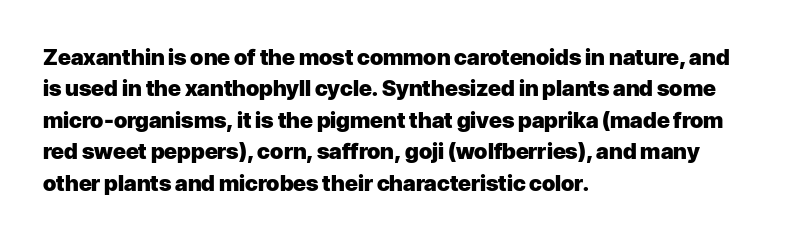
The vertical gap from one line to the next is medium. Bold? Absolutely — the strokes are thick and heavy. Plain, unruled lines of type. The ragged edge is on the right, which tells us the setting is flush left.
